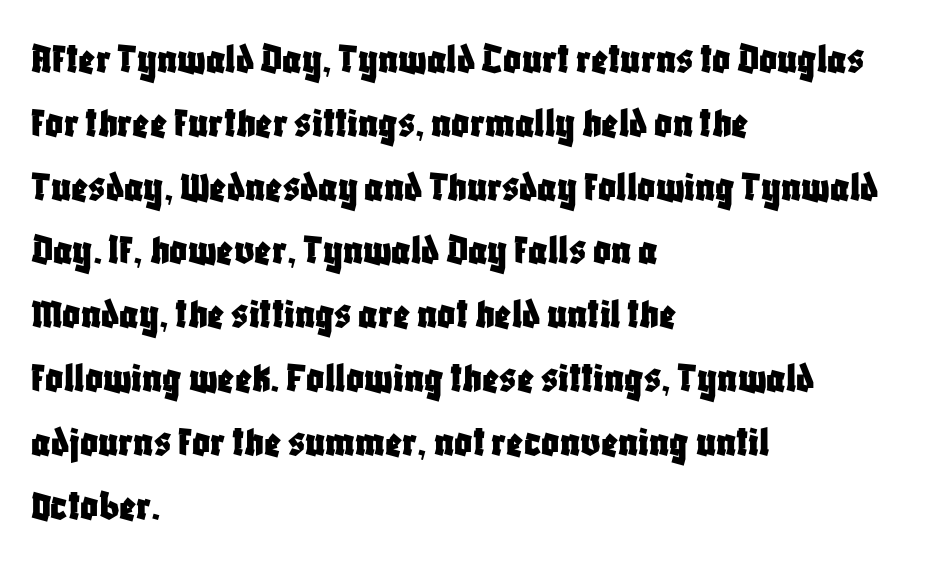
Q: Is the text italic (slanted)? A: No, it is upright.
Q: Is the typeface a serif or a sans-serif typeface? A: Sans-serif.
Q: Is the text underlined? A: No.
Q: How is the paragraph aligned? A: Left-aligned.
Q: Is the spacing between letters normal or unusually wide? A: Normal.
Q: Is the spacing between lines tight, normal or loose? A: Normal.
Q: Width (condensed, normal, or wide)? A: Condensed.
Q: Stroke contrast? A: Low.
Q: x-height? A: Large.
Q: Monospaced? A: No.
